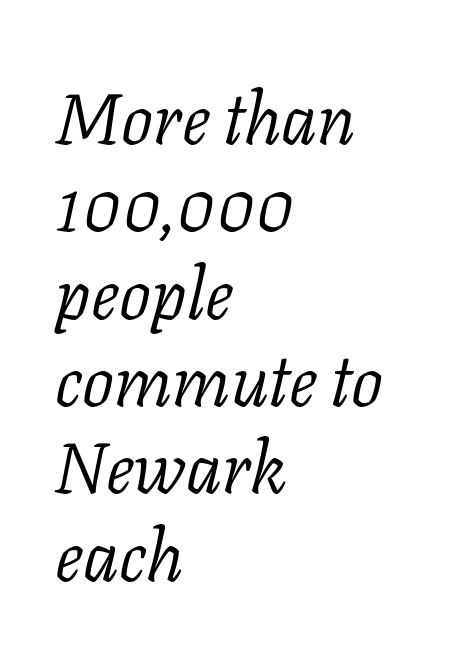
Q: Is the text bold? A: No.
Q: Is the text italic (slanted)? A: Yes, it leans right by about 11 degrees.
Q: Is the typeface a serif or a sans-serif typeface? A: Serif.
Q: Is the text underlined? A: No.
Q: How is the paragraph aligned? A: Left-aligned.
Q: Is the spacing between letters normal or unusually wide? A: Normal.
Q: Width (condensed, normal, or wide)? A: Normal.
Q: Stroke contrast? A: Low.
Q: x-height? A: Medium.
Q: Monospaced? A: No.
